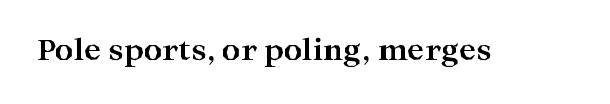
{"serif": "yes", "italic": "no", "bold": "yes", "weight": "bold", "width": "wide", "stroke_contrast": "high", "x_height": "medium", "monospaced": "no", "underline": "no", "letter_spacing": "normal", "letter_spacing_em": 0.0, "glyph_px": 29}
